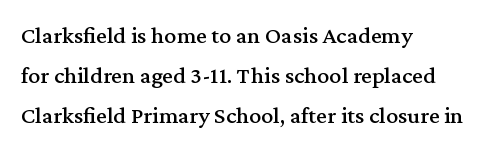
These lines sit exactly where default settings would place them. Style check: upright. The passage shown has conventional tracking throughout. These lines are set flush left with a ragged right edge. Bare-footed words on every line.
